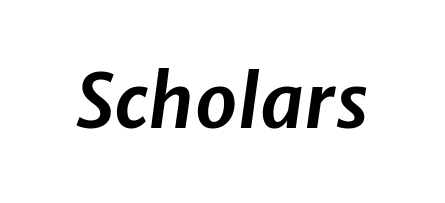
Q: Is the text italic (slanted)? A: Yes, it leans right by about 8 degrees.
Q: Is the text underlined? A: No.
Q: Is the spacing between letters normal or unusually wide? A: Normal.
Q: Width (condensed, normal, or wide)? A: Normal.
Q: Stroke contrast? A: Low.
Q: x-height? A: Medium.
Q: Monospaced? A: No.
